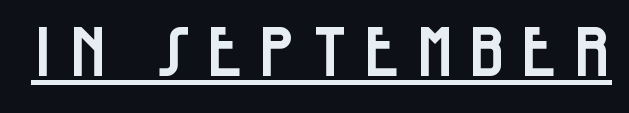
Each word looks stretched out because of the extra space between its letters. The specimen reads as upright at a glance. Think of a printed novel: that variable character pitch is what you see here. The string is rendered with underlining switched on. The typeface chosen for these lines omits serifs.
